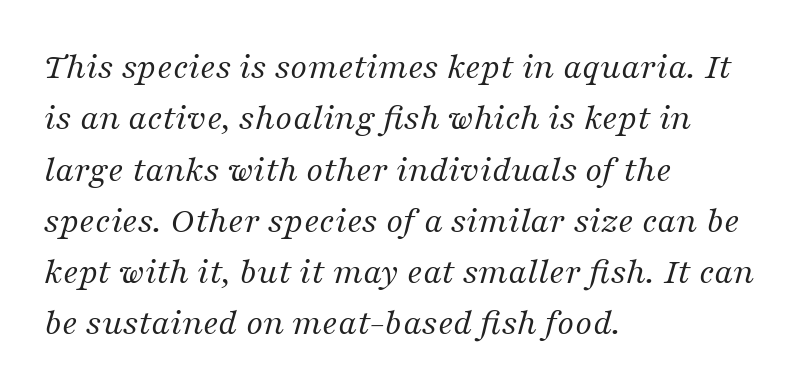
{"serif": "yes", "italic": "yes", "lean": "right", "slant_degrees": 16, "bold": "no", "weight": "regular", "width": "normal", "stroke_contrast": "medium", "x_height": "medium", "monospaced": "no", "underline": "no", "align": "left", "line_spacing": "normal", "line_spacing_ratio": 1.35, "letter_spacing": "normal", "letter_spacing_em": 0.0, "glyph_px": 38}
